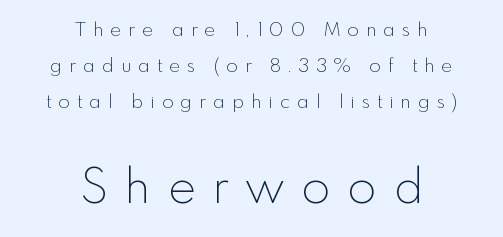
{"serif": "no", "italic": "no", "bold": "no", "weight": "thin", "width": "normal", "x_height": "small", "monospaced": "no", "underline": "no", "align": "center", "line_spacing_ratio": 1.89, "letter_spacing": "wide", "letter_spacing_em": 0.37, "larger_block": "second", "size_ratio": 2.47, "glyph_px": 47}
